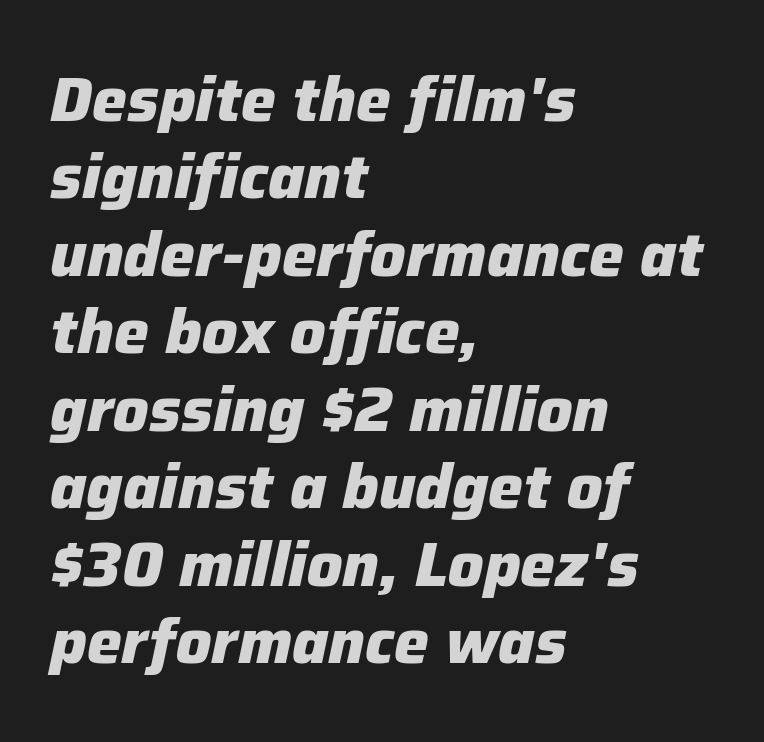
Q: Is the text bold? A: Yes.
Q: Is the text italic (slanted)? A: Yes, it leans right by about 12 degrees.
Q: Is the text underlined? A: No.
Q: How is the paragraph aligned? A: Left-aligned.
Q: Is the spacing between letters normal or unusually wide? A: Normal.
Q: Is the spacing between lines tight, normal or loose? A: Normal.
Q: Width (condensed, normal, or wide)? A: Normal.
Q: Stroke contrast? A: Low.
Q: x-height? A: Medium.
Q: Monospaced? A: No.
